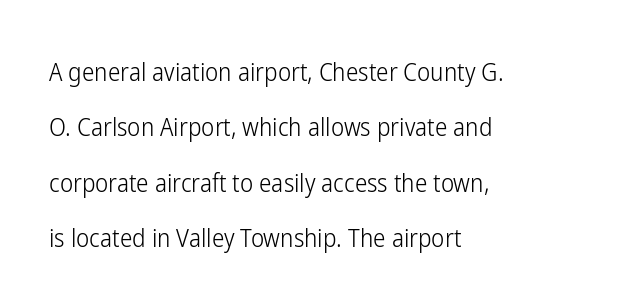
Q: Is the text bold? A: No.
Q: Is the text italic (slanted)? A: No, it is upright.
Q: Is the text underlined? A: No.
Q: How is the paragraph aligned? A: Left-aligned.
Q: Is the spacing between letters normal or unusually wide? A: Normal.
Q: Is the spacing between lines tight, normal or loose? A: Loose.
